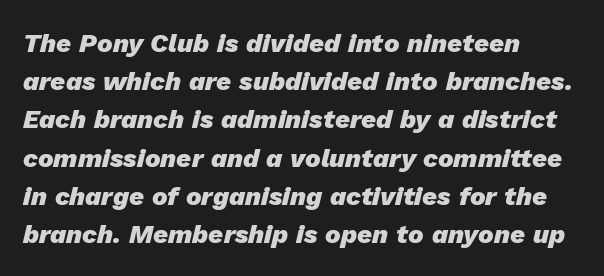
{"italic": "yes", "lean": "right", "slant_degrees": 13, "bold": "yes", "underline": "no", "align": "left", "line_spacing": "normal", "line_spacing_ratio": 1.47, "letter_spacing": "normal", "letter_spacing_em": 0.0, "glyph_px": 26}
